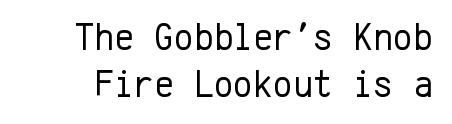
The image shows 38 px regular-weight sans-serif type, upright, monospaced; set line spacing 1.23x, normal letter spacing, not underlined; low stroke contrast and a medium x-height.
